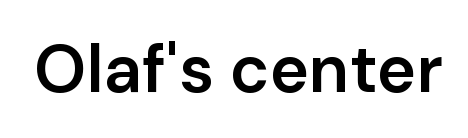
The passage shown is typeset with a sans-serif family. Underline: absent. Quick note: not italic, upright. Proportional: the letters do not fall into vertical columns.
